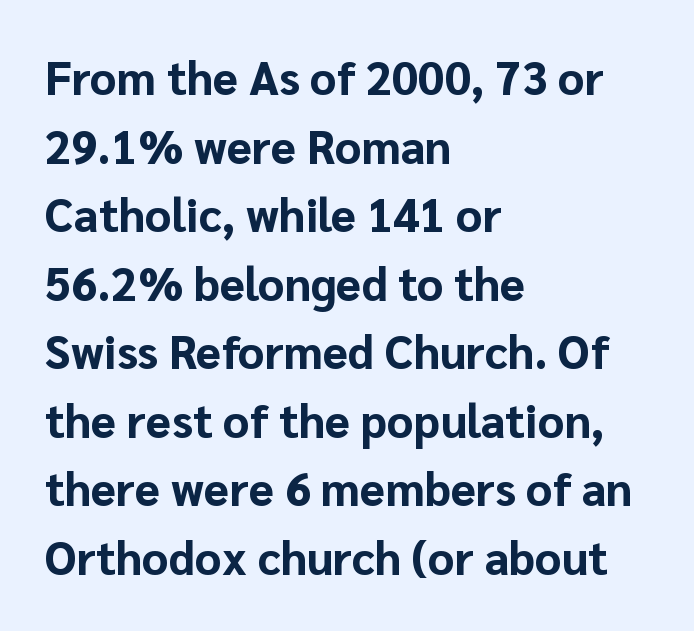
{"serif": "no", "italic": "no", "bold": "yes", "weight": "bold", "width": "normal", "stroke_contrast": "low", "x_height": "medium", "monospaced": "no", "underline": "no", "align": "left", "line_spacing": "normal", "line_spacing_ratio": 1.49, "letter_spacing": "normal", "letter_spacing_em": 0.0, "glyph_px": 46}
